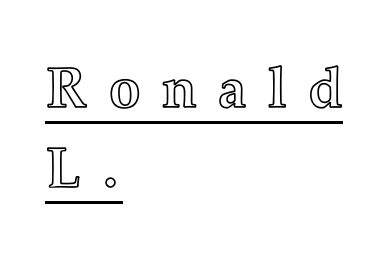
The image shows 57 px text type, upright; set left-aligned, normal line spacing (1.41x), unusually wide letter spacing (+0.36 em), underlined; a medium x-height.
